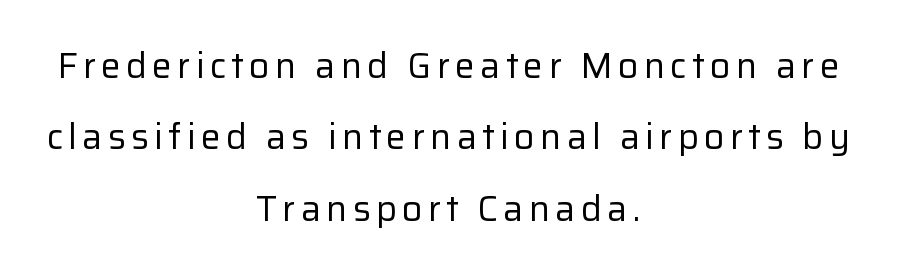
Q: Is the text bold? A: No.
Q: Is the text italic (slanted)? A: No, it is upright.
Q: Is the typeface a serif or a sans-serif typeface? A: Sans-serif.
Q: Is the text underlined? A: No.
Q: How is the paragraph aligned? A: Centered.
Q: Is the spacing between lines tight, normal or loose? A: Loose.
Q: Width (condensed, normal, or wide)? A: Normal.
Q: Stroke contrast? A: Low.
Q: x-height? A: Medium.
Q: Monospaced? A: No.
